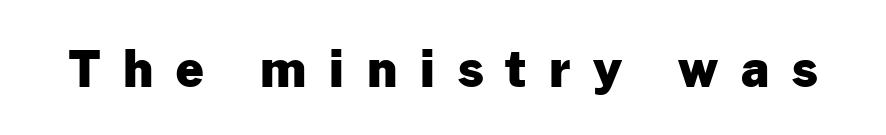
Q: Is the text bold? A: Yes.
Q: Is the text italic (slanted)? A: No, it is upright.
Q: Is the typeface a serif or a sans-serif typeface? A: Sans-serif.
Q: Is the text underlined? A: No.
Q: Is the spacing between letters normal or unusually wide? A: Unusually wide.
Q: Width (condensed, normal, or wide)? A: Normal.
Q: Stroke contrast? A: Low.
Q: x-height? A: Medium.
Q: Monospaced? A: No.
